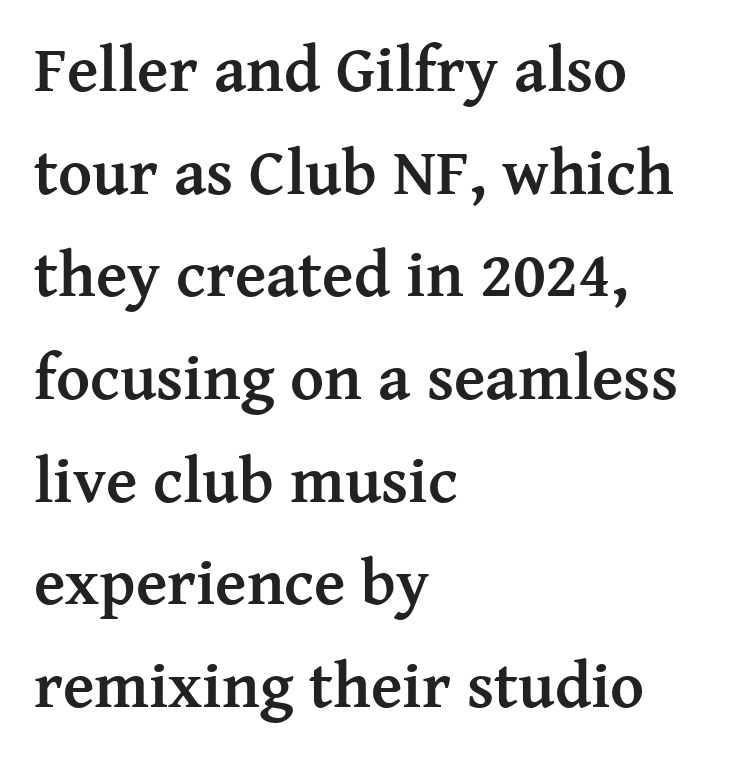
Character widths vary here, with narrow letters taking less room than wide ones. Does the weight exceed regular? Yes, all the way to bold. Underlining? Definitely not there. The lines are quadded left. Interline gaps are of average width in this sample.
